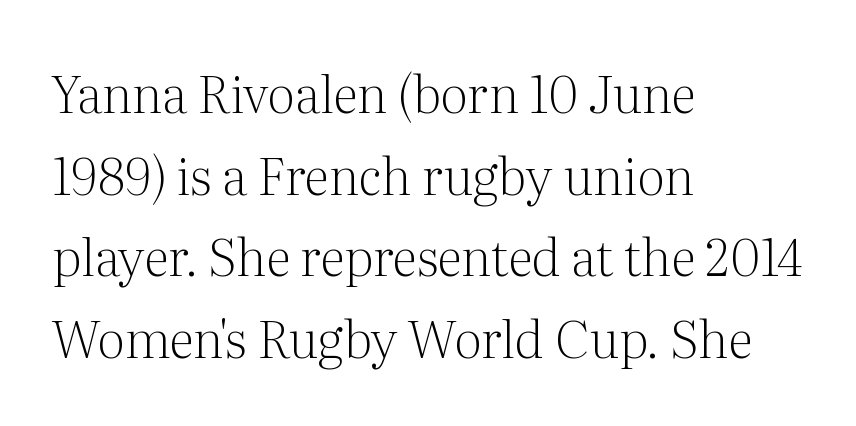
Q: Is the text bold? A: No.
Q: Is the text italic (slanted)? A: No, it is upright.
Q: Is the typeface a serif or a sans-serif typeface? A: Serif.
Q: Is the text underlined? A: No.
Q: How is the paragraph aligned? A: Left-aligned.
Q: Is the spacing between letters normal or unusually wide? A: Normal.
Q: Is the spacing between lines tight, normal or loose? A: Normal.
Q: Width (condensed, normal, or wide)? A: Normal.
Q: Stroke contrast? A: Medium.
Q: x-height? A: Medium.
Q: Monospaced? A: No.
